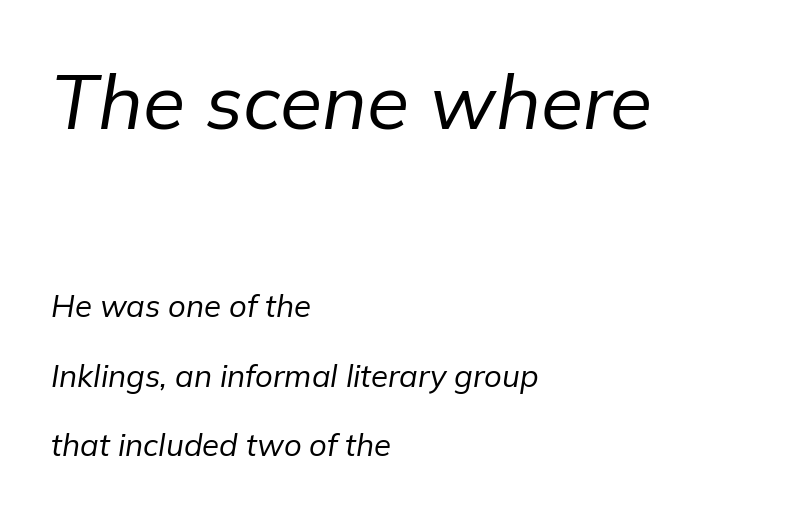
The image shows 77 px regular-weight type, italic (leaning right); set left-aligned, loose line spacing (2.24x), normal letter spacing, not underlined; the first (top) block is 2.48x larger; low stroke contrast and a medium x-height.
